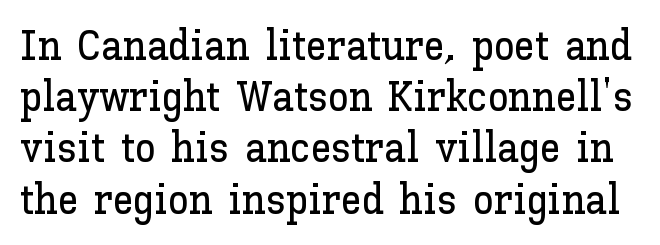
Q: Is the text italic (slanted)? A: No, it is upright.
Q: Is the text underlined? A: No.
Q: Is the spacing between letters normal or unusually wide? A: Normal.
Q: Width (condensed, normal, or wide)? A: Normal.
Q: Stroke contrast? A: Low.
Q: x-height? A: Medium.
Q: Monospaced? A: No.
